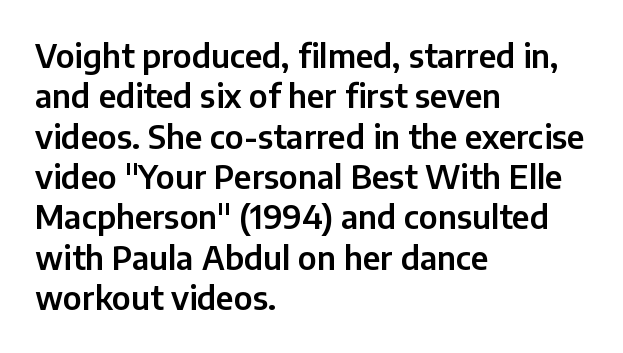
The passage shown is typeset with a sans-serif family. The strip under each line holds only bare page. Regarding leading, the lines here are spaced in the standard way. Looks like regular typesetting: each glyph gets only the width it needs. Left-aligned paragraph, ragged on the right. Upright lettering throughout.
